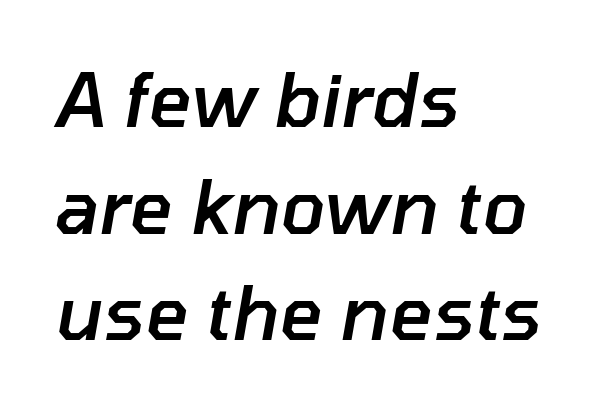
{"italic": "yes", "lean": "right", "slant_degrees": 10, "bold": "semi", "weight": "semibold", "width": "normal", "stroke_contrast": "low", "x_height": "medium", "monospaced": "no", "underline": "no", "align": "left", "line_spacing": "normal", "line_spacing_ratio": 1.44, "letter_spacing": "normal", "letter_spacing_em": 0.0, "glyph_px": 74}
